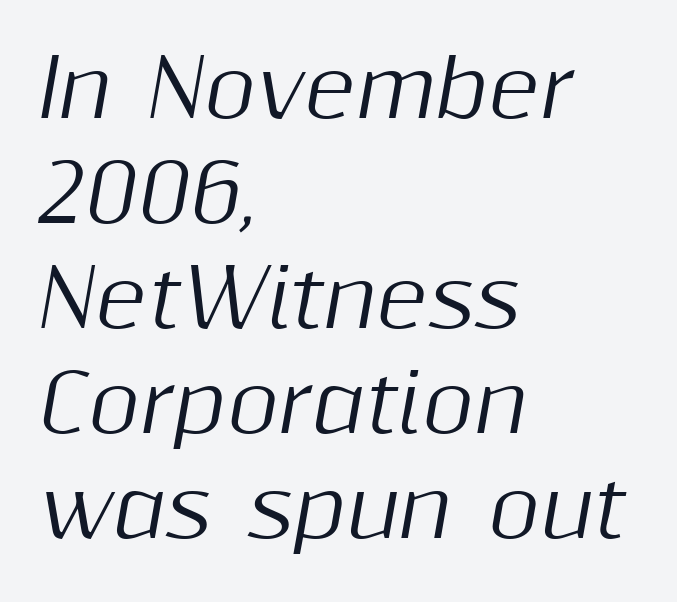
A classic flush-left, rag-right setting is used for this passage. Characters are canted at an angle relative to the baseline's perpendicular. Note the varied advance widths — an 'i' is clearly narrower than an 'm'. The block of text has a typical density, with ordinary space between rows.
